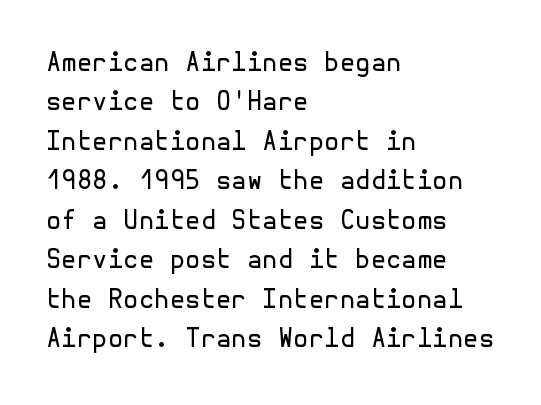
Q: Is the text bold? A: No.
Q: Is the text italic (slanted)? A: No, it is upright.
Q: Is the text underlined? A: No.
Q: How is the paragraph aligned? A: Left-aligned.
Q: Is the spacing between letters normal or unusually wide? A: Normal.
Q: Is the spacing between lines tight, normal or loose? A: Normal.
